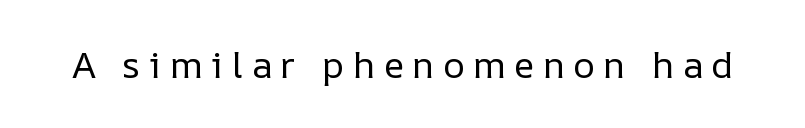
Every character sits straight up, as roman type does. Decoration check: the copy has no underline. Looks like regular typesetting: each glyph gets only the width it needs. The gaps between neighbouring characters are conspicuously large. Weight: regular or lighter.
